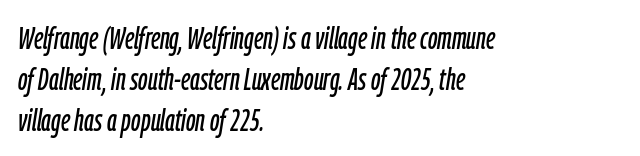
{"italic": "yes", "lean": "right", "slant_degrees": 9, "width": "condensed", "stroke_contrast": "low", "x_height": "medium", "monospaced": "no", "underline": "no", "align": "left", "line_spacing": "normal", "line_spacing_ratio": 1.32, "letter_spacing": "normal", "letter_spacing_em": 0.0, "glyph_px": 31}
